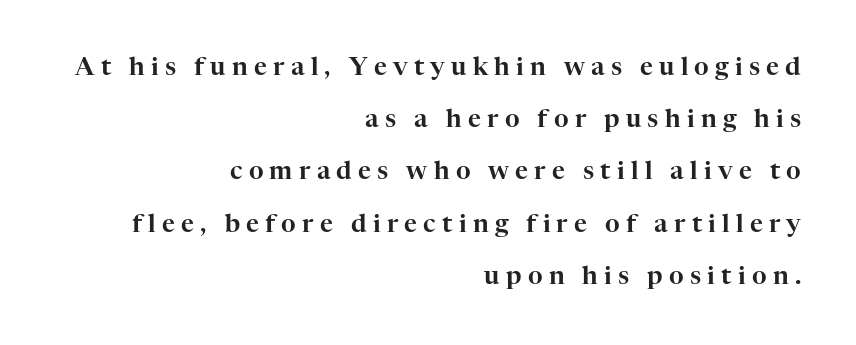
Q: Is the text italic (slanted)? A: No, it is upright.
Q: Is the text underlined? A: No.
Q: How is the paragraph aligned? A: Right-aligned.
Q: Is the spacing between letters normal or unusually wide? A: Unusually wide.
Q: Is the spacing between lines tight, normal or loose? A: Loose.
